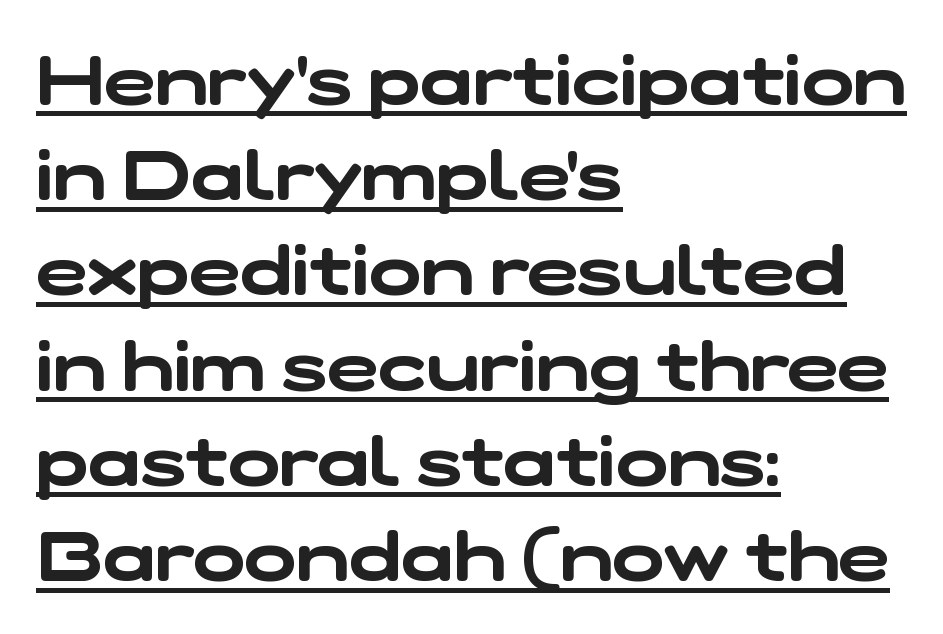
Note the varied advance widths — an 'i' is clearly narrower than an 'm'. Are there feet on the stems? There aren't — it's a sans. What stands out about the letter spacing? Nothing — it is the standard amount. The vertical gap from one line to the next is medium. Short and long lines alike share a common starting point at left.
